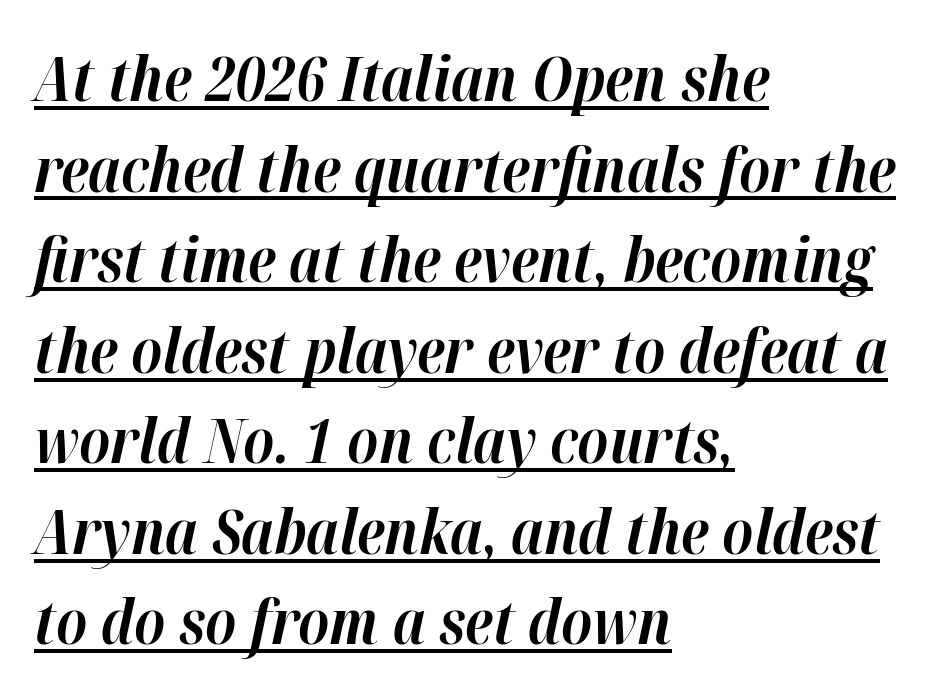
The image shows 62 px bold type, italic (leaning right); set left-aligned, normal line spacing (1.46x), normal letter spacing, underlined; high stroke contrast and a medium x-height.
